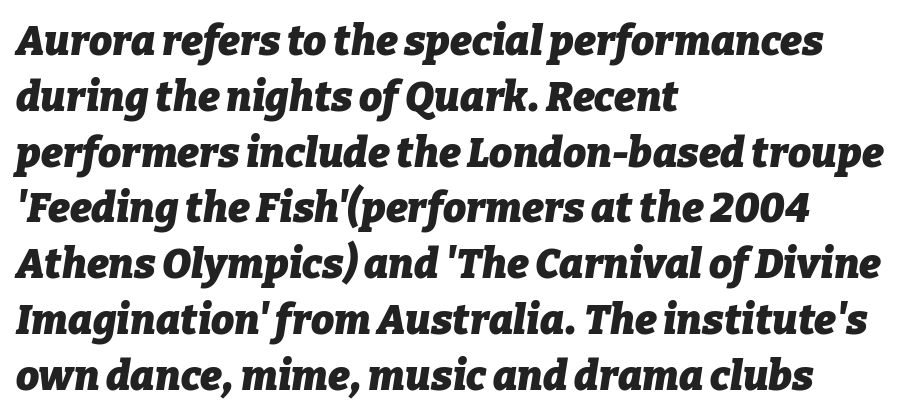
The image shows 41 px heavy type, italic (leaning right); set left-aligned, normal line spacing (1.36x), normal letter spacing, not underlined; low stroke contrast and a medium x-height.
